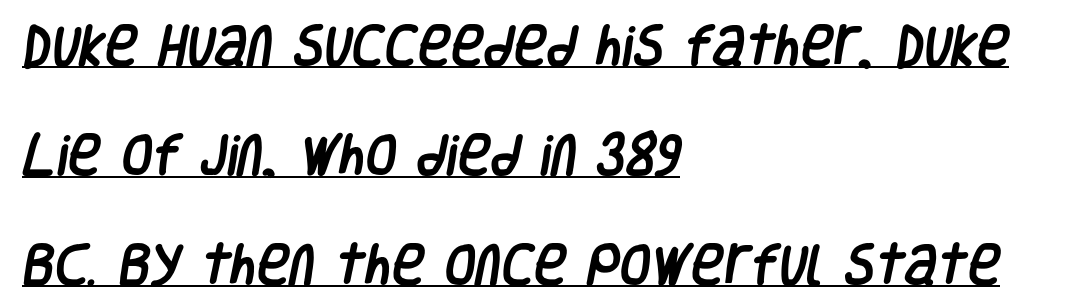
The image shows 45 px condensed sans-serif type; set left-aligned, loose line spacing (2.43x), normal letter spacing, underlined; low stroke contrast and a large x-height.
